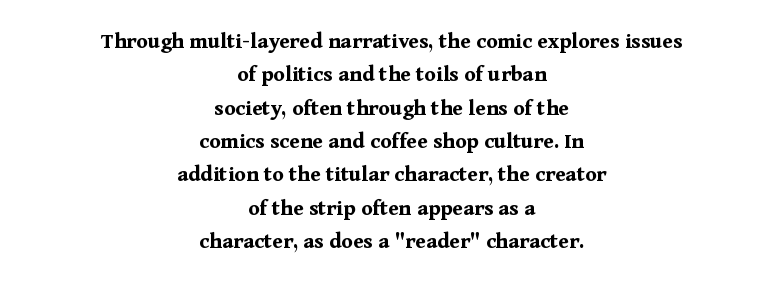
{"italic": "no", "bold": "yes", "underline": "no", "align": "center", "line_spacing": "normal", "line_spacing_ratio": 1.45, "letter_spacing": "normal", "letter_spacing_em": 0.0, "glyph_px": 23}
